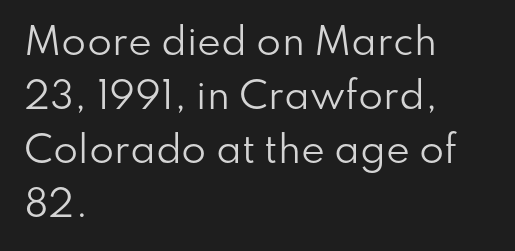
The image shows 36 px regular-weight sans-serif type, upright; set left-aligned, normal line spacing (1.5x), normal letter spacing, not underlined; low stroke contrast and a small x-height.
